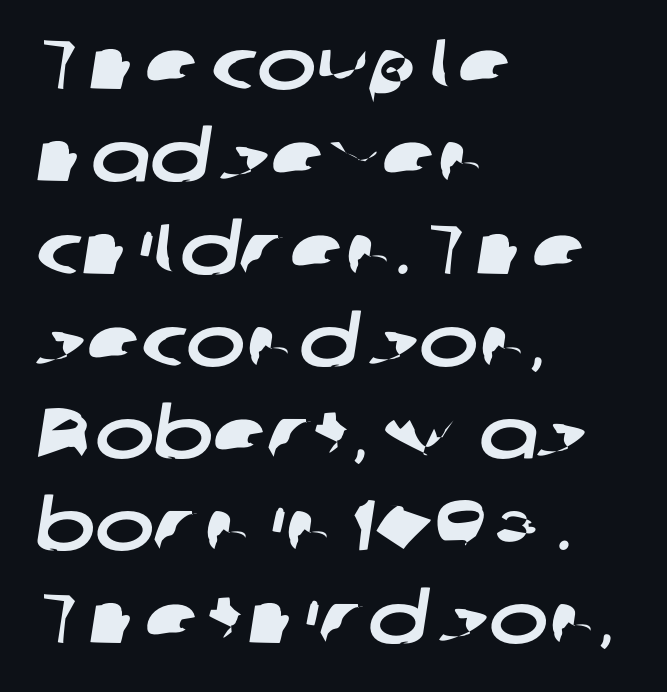
Q: Is the typeface a serif or a sans-serif typeface? A: Sans-serif.
Q: Is the text underlined? A: No.
Q: How is the paragraph aligned? A: Left-aligned.
Q: Is the spacing between letters normal or unusually wide? A: Normal.
Q: Is the spacing between lines tight, normal or loose? A: Normal.
Q: Width (condensed, normal, or wide)? A: Wide.
Q: Stroke contrast? A: Low.
Q: x-height? A: Medium.
Q: Monospaced? A: No.
